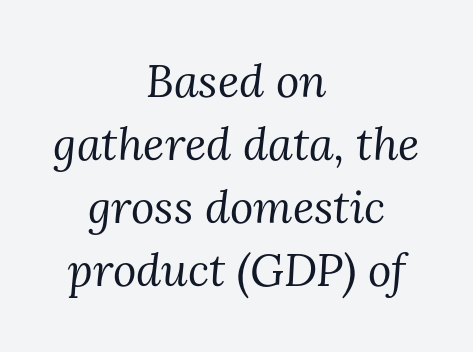
Weight class: somewhere from thin through regular. Here the glyphs are tracked normally, forming tight word shapes. A normal amount of white space separates one row of letters from the next. The rendering shows small feet on the letterforms — a serif design.
